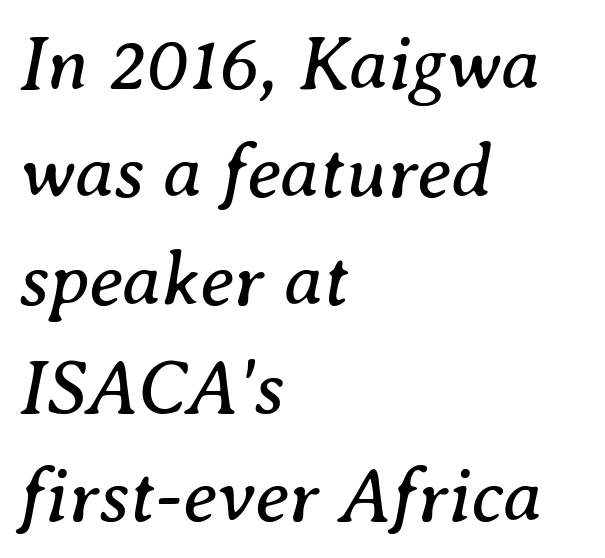
{"serif": "yes", "italic": "yes", "lean": "right", "slant_degrees": 8, "bold": "no", "weight": "regular", "width": "normal", "stroke_contrast": "medium", "x_height": "medium", "monospaced": "no", "underline": "no", "align": "left", "line_spacing": "normal", "line_spacing_ratio": 1.42, "letter_spacing": "normal", "letter_spacing_em": 0.0, "glyph_px": 76}
